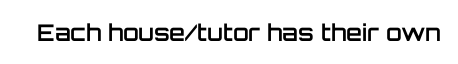
The image shows 23 px text type, upright; set normal letter spacing, not underlined.
